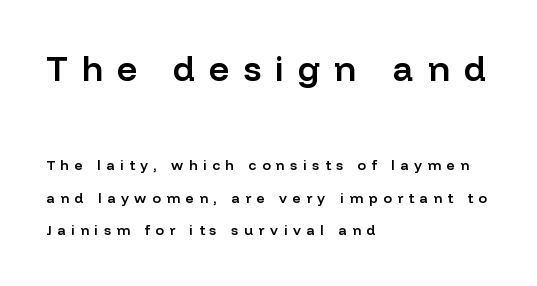
Q: Is the text bold? A: Semi-bold.
Q: Is the text italic (slanted)? A: No, it is upright.
Q: Is the typeface a serif or a sans-serif typeface? A: Sans-serif.
Q: Is the text underlined? A: No.
Q: How is the paragraph aligned? A: Left-aligned.
Q: Is the spacing between letters normal or unusually wide? A: Unusually wide.
Q: Is the spacing between lines tight, normal or loose? A: Loose.
Q: Which block of text is set in a larger size, the first (top) or the second (bottom)? A: The first (top) one.
Q: Width (condensed, normal, or wide)? A: Normal.
Q: Stroke contrast? A: Low.
Q: x-height? A: Medium.
Q: Monospaced? A: No.
